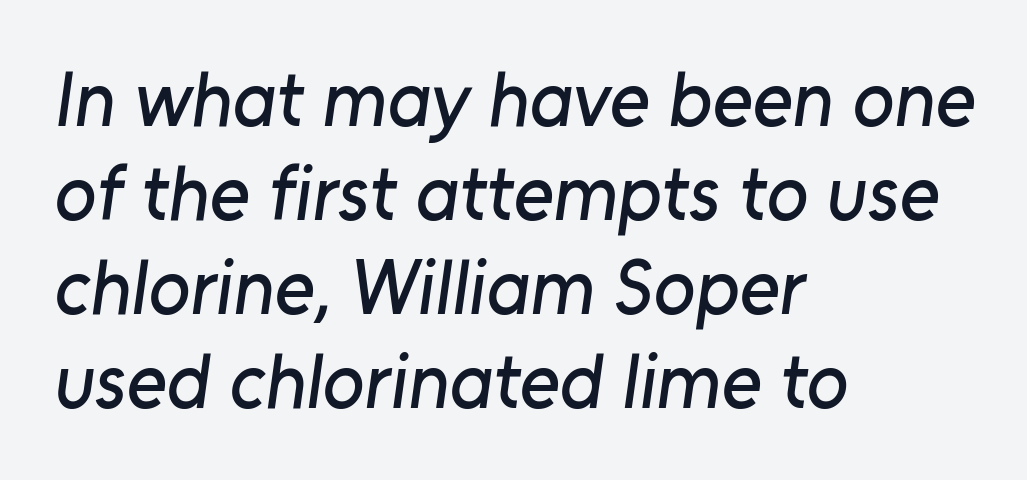
The font family rendered here belongs to the sans-serif group. The foot of each line stays bare and open. The lines are quadded left. Compared with typical body copy, the letter spacing here is the same.
